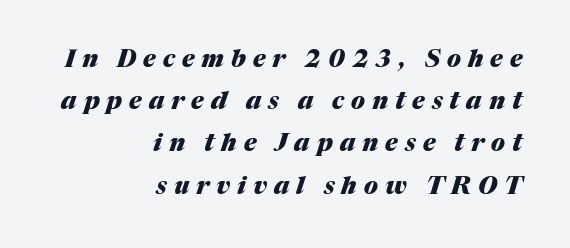
The image shows 24 px bold type, italic (leaning right); set right-aligned, line spacing 1.76x, unusually wide letter spacing (+0.29 em), not underlined.
